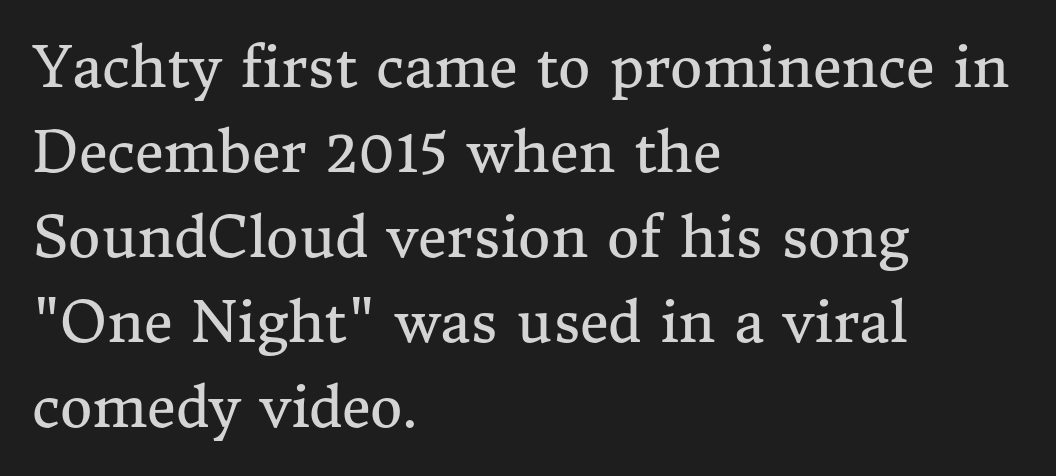
The image shows 56 px regular-weight serif type, upright; set left-aligned, normal line spacing (1.52x), normal letter spacing, not underlined; medium stroke contrast and a medium x-height.
